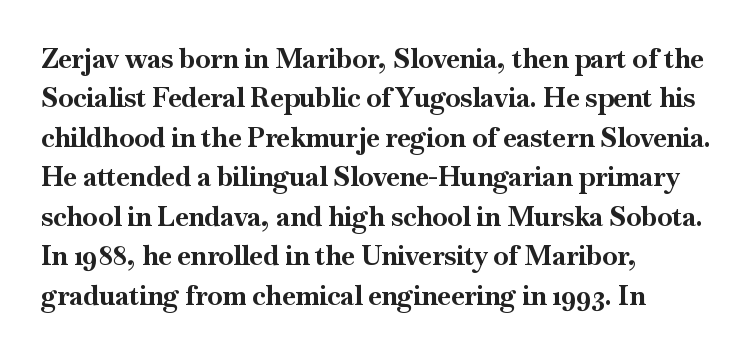
Q: Is the text bold? A: Yes.
Q: Is the text italic (slanted)? A: No, it is upright.
Q: Is the text underlined? A: No.
Q: How is the paragraph aligned? A: Left-aligned.
Q: Is the spacing between letters normal or unusually wide? A: Normal.
Q: Is the spacing between lines tight, normal or loose? A: Normal.
